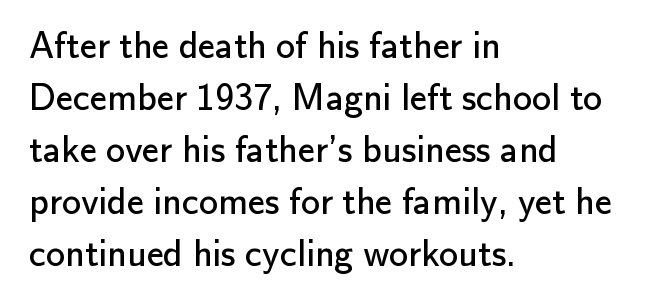
{"serif": "no", "italic": "no", "bold": "no", "weight": "regular", "width": "normal", "stroke_contrast": "low", "x_height": "small", "monospaced": "no", "underline": "no", "align": "left", "line_spacing": "normal", "line_spacing_ratio": 1.37, "letter_spacing": "normal", "letter_spacing_em": 0.0, "glyph_px": 38}
